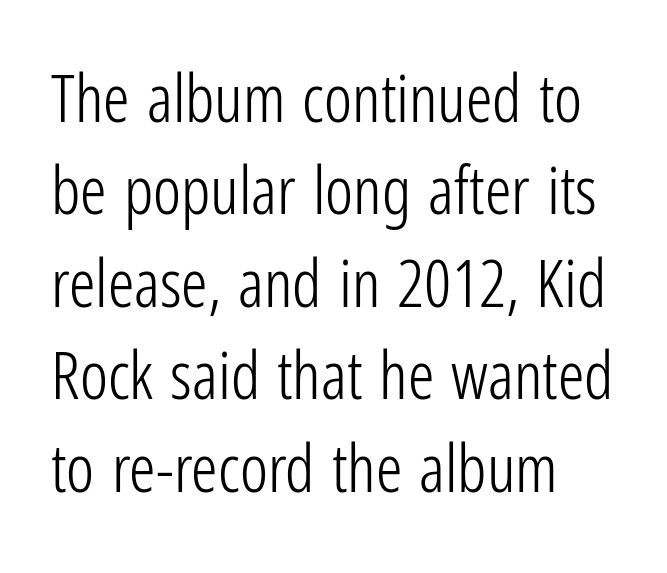
The image shows 66 px light, condensed sans-serif type, upright; set left-aligned, normal line spacing (1.4x), normal letter spacing, not underlined; low stroke contrast and a medium x-height.
